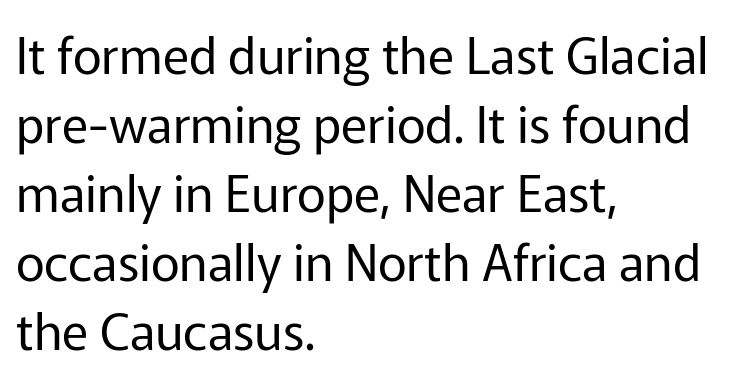
Q: Is the text bold? A: No.
Q: Is the text italic (slanted)? A: No, it is upright.
Q: Is the typeface a serif or a sans-serif typeface? A: Sans-serif.
Q: Is the text underlined? A: No.
Q: How is the paragraph aligned? A: Left-aligned.
Q: Is the spacing between letters normal or unusually wide? A: Normal.
Q: Is the spacing between lines tight, normal or loose? A: Normal.
Q: Width (condensed, normal, or wide)? A: Normal.
Q: Stroke contrast? A: Low.
Q: x-height? A: Medium.
Q: Monospaced? A: No.
